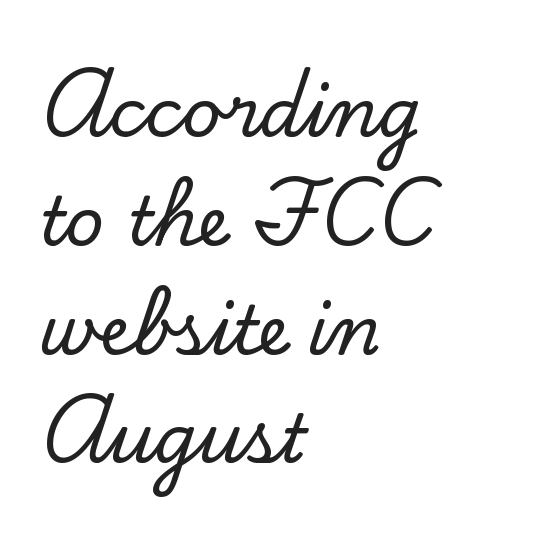
Q: Is the text italic (slanted)? A: Yes.
Q: Is the typeface a serif or a sans-serif typeface? A: Serif.
Q: Is the text underlined? A: No.
Q: How is the paragraph aligned? A: Left-aligned.
Q: Is the spacing between letters normal or unusually wide? A: Normal.
Q: Is the spacing between lines tight, normal or loose? A: Normal.
Q: Width (condensed, normal, or wide)? A: Normal.
Q: Stroke contrast? A: Low.
Q: x-height? A: Small.
Q: Monospaced? A: No.
